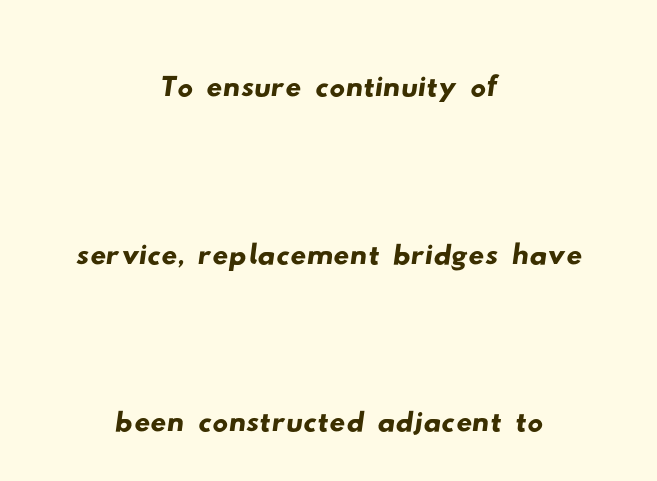
The image shows 78 px wide sans-serif type; set centered, loose line spacing (2.15x), normal letter spacing, not underlined; low stroke contrast and a small x-height.
